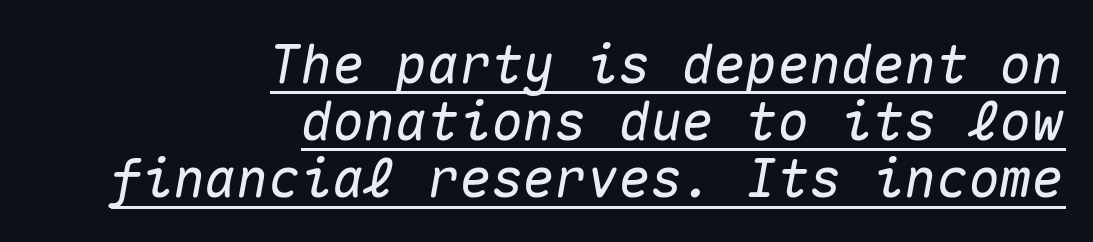
{"italic": "yes", "lean": "right", "slant_degrees": 10, "width": "normal", "stroke_contrast": "medium", "x_height": "medium", "monospaced": "yes", "underline": "yes", "align": "right", "line_spacing": "tight", "line_spacing_ratio": 1.08, "letter_spacing": "normal", "letter_spacing_em": 0.0, "glyph_px": 53}
